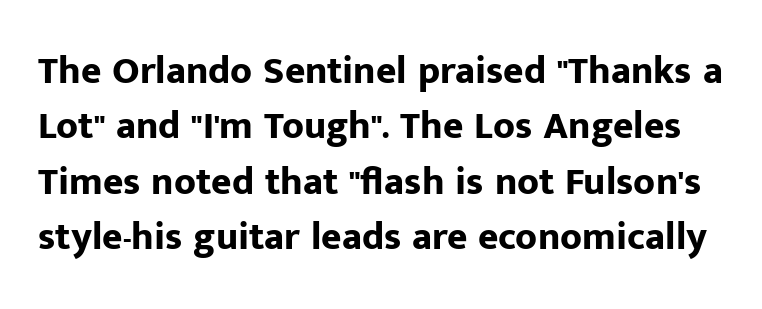
The type sits square on the baseline with zero lean. A sans-serif font was chosen for this passage. Honestly, there is no underline to notice here at all. Whoever set this chose a conventional vertical rhythm. Is this a fixed-width face? No — the glyphs have proportional, varying widths. The typesetting leans heavy: a genuine bold.
